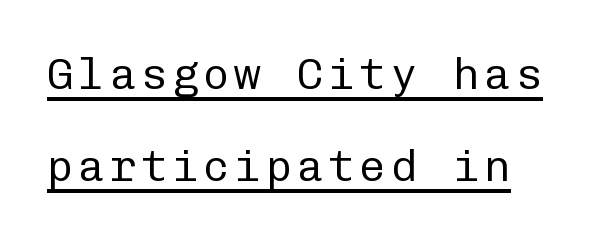
Q: Is the text bold? A: No.
Q: Is the text italic (slanted)? A: No, it is upright.
Q: Is the typeface a serif or a sans-serif typeface? A: Sans-serif.
Q: Is the text underlined? A: Yes.
Q: Is the spacing between lines tight, normal or loose? A: Loose.
Q: Width (condensed, normal, or wide)? A: Normal.
Q: Stroke contrast? A: Low.
Q: x-height? A: Medium.
Q: Monospaced? A: Yes.
